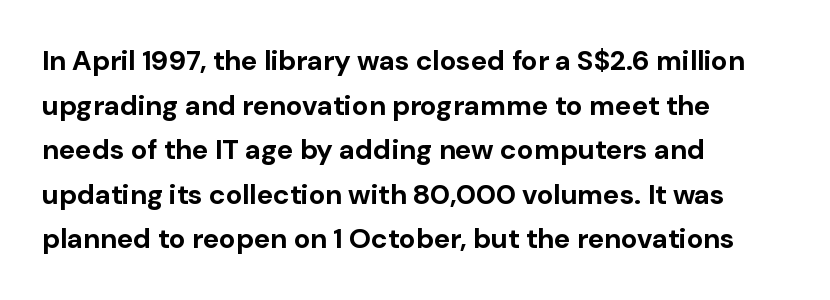
The image shows 28 px bold sans-serif type, upright; set left-aligned, normal line spacing (1.59x), normal letter spacing, not underlined; low stroke contrast and a medium x-height.
